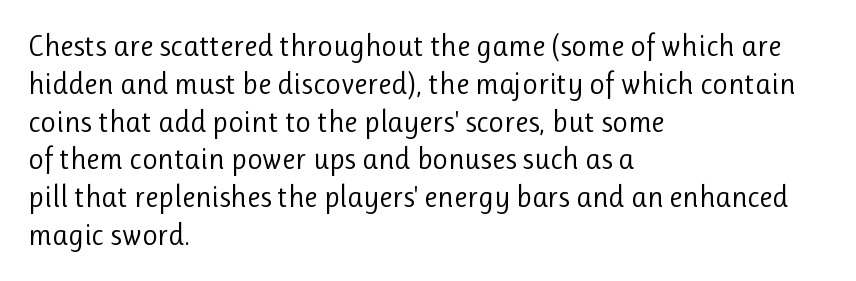
{"serif": "no", "italic": "no", "bold": "no", "weight": "regular", "width": "normal", "stroke_contrast": "low", "x_height": "medium", "monospaced": "no", "underline": "no", "align": "left", "line_spacing": "normal", "line_spacing_ratio": 1.26, "letter_spacing": "normal", "letter_spacing_em": 0.0, "glyph_px": 30}
